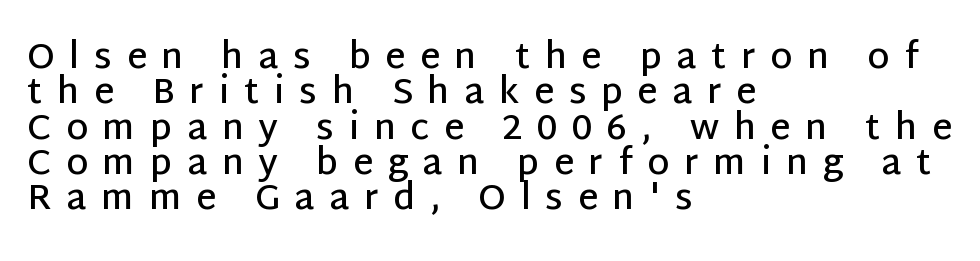
{"serif": "no", "italic": "no", "bold": "semi", "weight": "semibold", "width": "normal", "stroke_contrast": "low", "x_height": "large", "monospaced": "no", "underline": "no", "align": "left", "line_spacing": "tight", "line_spacing_ratio": 1.01, "letter_spacing": "wide", "letter_spacing_em": 0.42, "glyph_px": 35}
